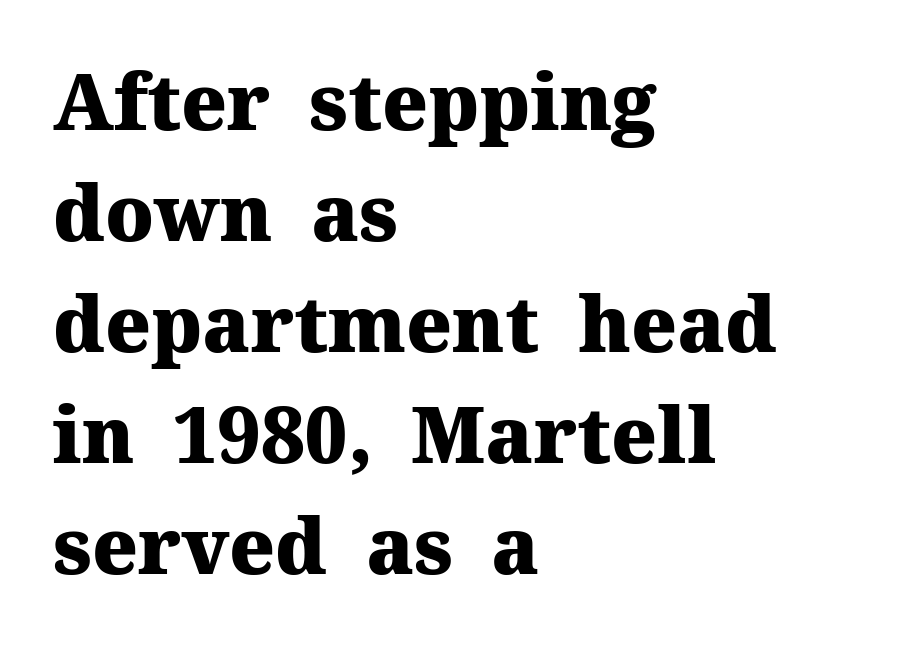
The image shows 77 px heavy serif type, upright; set left-aligned, normal line spacing (1.44x), normal letter spacing, not underlined; medium stroke contrast and a medium x-height.
